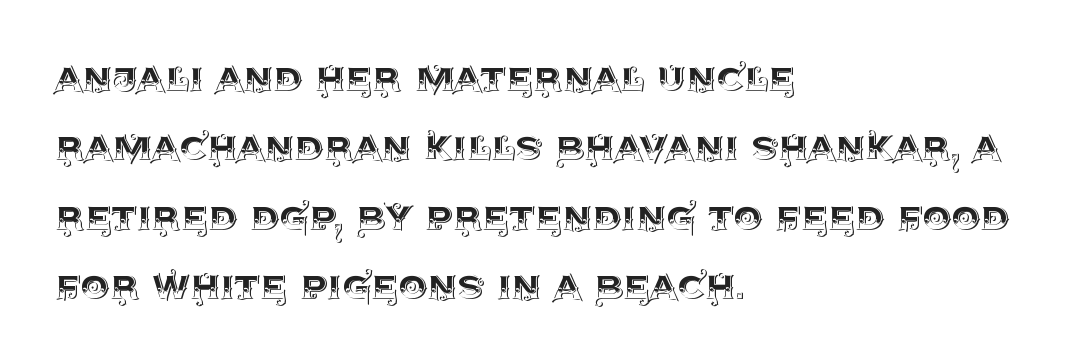
The image shows 46 px text type, upright; set left-aligned, normal line spacing (1.51x), normal letter spacing, not underlined; a large x-height.
